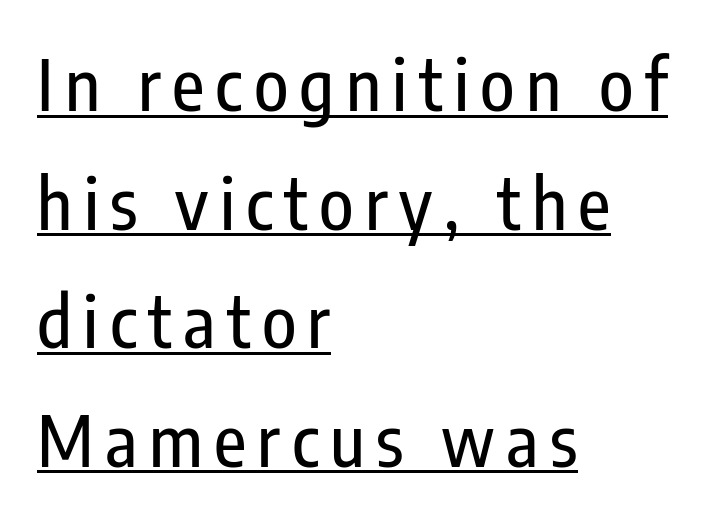
{"serif": "no", "italic": "no", "width": "condensed", "stroke_contrast": "low", "x_height": "medium", "monospaced": "no", "underline": "yes", "align": "left", "line_spacing": "normal", "line_spacing_ratio": 1.67, "glyph_px": 71}
